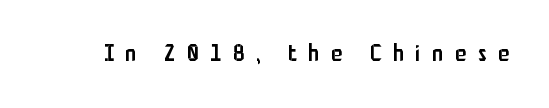
{"italic": "no", "bold": "semi", "underline": "no", "letter_spacing": "wide", "letter_spacing_em": 0.5, "glyph_px": 23}
